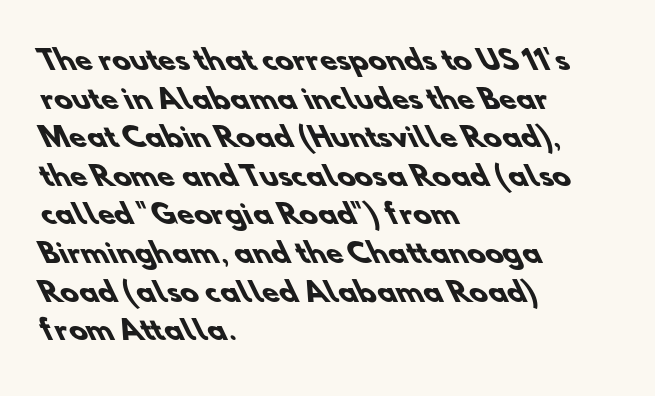
The image shows 27 px bold type; set left-aligned, normal line spacing (1.43x), normal letter spacing, not underlined.
